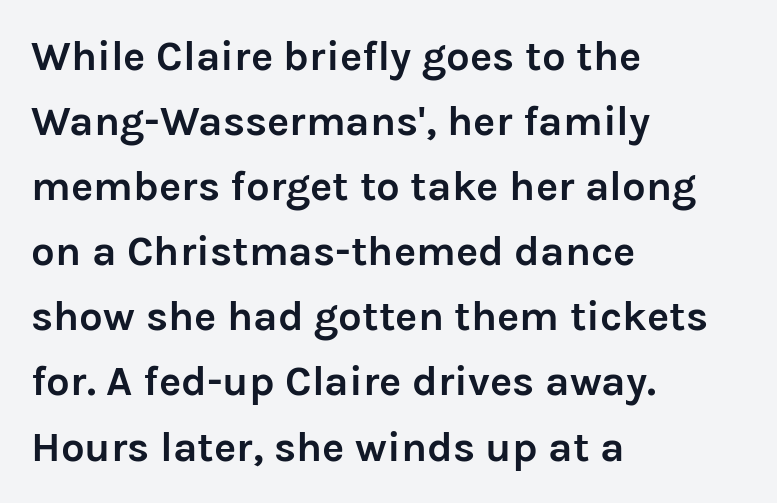
{"serif": "no", "italic": "no", "bold": "yes", "weight": "semibold", "width": "normal", "stroke_contrast": "low", "x_height": "medium", "monospaced": "no", "underline": "no", "align": "left", "line_spacing": "normal", "line_spacing_ratio": 1.55, "letter_spacing": "normal", "letter_spacing_em": 0.0, "glyph_px": 42}
